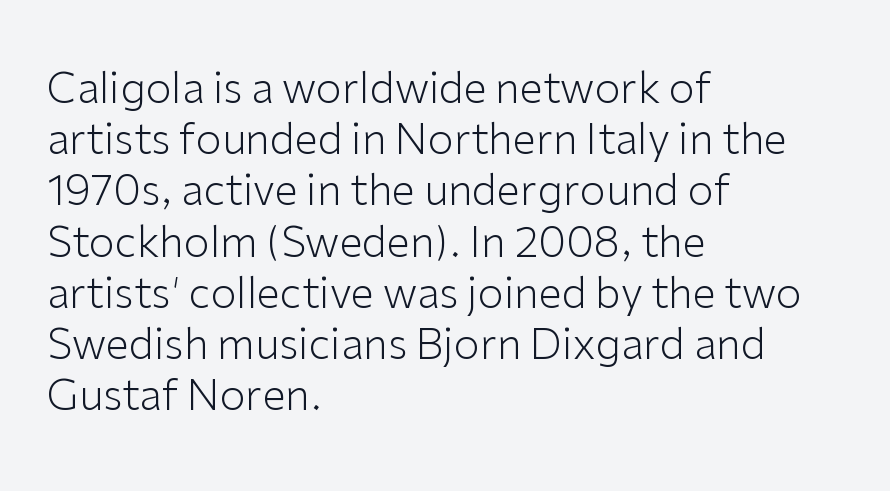
Rule under the text: the space is simply empty. This sample has the flowing, uneven cadence of proportional lettering. Teacher's note: observe the even left margin — that is flush-left alignment. Upright lettering throughout. What kind of face is this? One without serifs — a sans.
